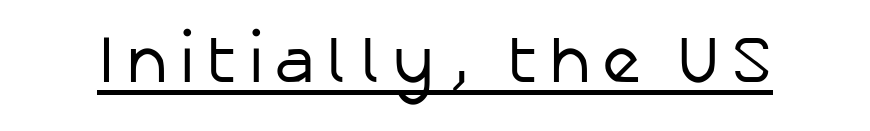
The image shows 66 px regular-weight sans-serif type, upright; set underlined; low stroke contrast and a medium x-height.
